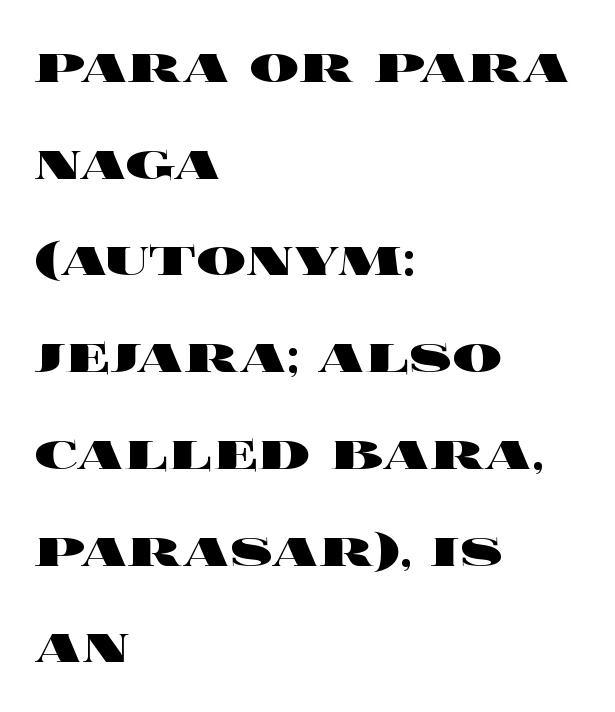
{"italic": "no", "bold": "yes", "weight": "heavy", "width": "wide", "x_height": "large", "monospaced": "no", "underline": "no", "align": "left", "line_spacing": "normal", "line_spacing_ratio": 1.56, "letter_spacing": "normal", "letter_spacing_em": 0.0, "glyph_px": 62}
